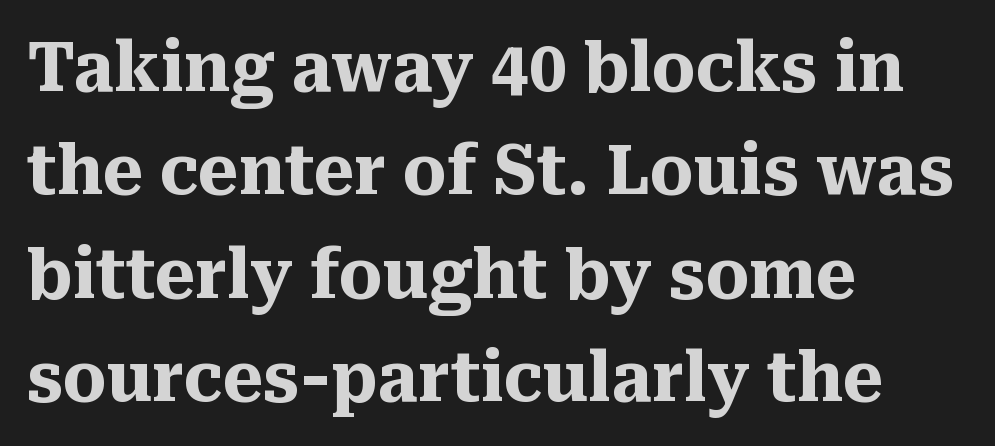
Q: Is the text bold? A: Yes.
Q: Is the text italic (slanted)? A: No, it is upright.
Q: Is the typeface a serif or a sans-serif typeface? A: Serif.
Q: Is the text underlined? A: No.
Q: How is the paragraph aligned? A: Left-aligned.
Q: Is the spacing between letters normal or unusually wide? A: Normal.
Q: Is the spacing between lines tight, normal or loose? A: Normal.
Q: Width (condensed, normal, or wide)? A: Normal.
Q: Stroke contrast? A: Medium.
Q: x-height? A: Medium.
Q: Monospaced? A: No.
